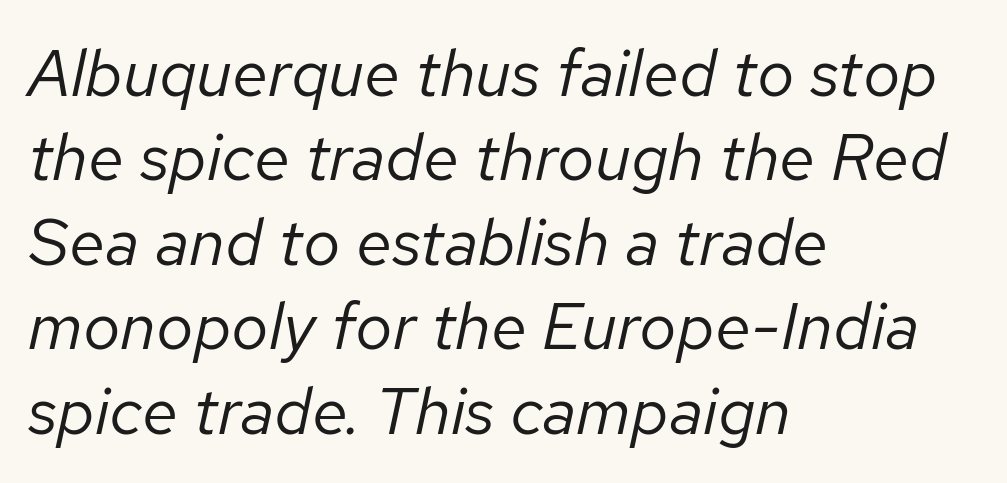
Each letter keeps its own natural width here, so spacing adapts to shape. Reading down the block, your eye returns to a fixed left position each line. Rows of type keep a routine distance in the vertical direction. Just letters on the line, the space beneath them empty.
